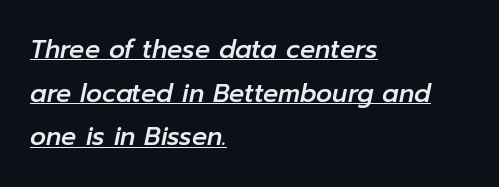
{"italic": "yes", "lean": "right", "slant_degrees": 12, "underline": "yes", "align": "left", "line_spacing_ratio": 1.75, "letter_spacing": "normal", "letter_spacing_em": 0.0, "glyph_px": 25}
